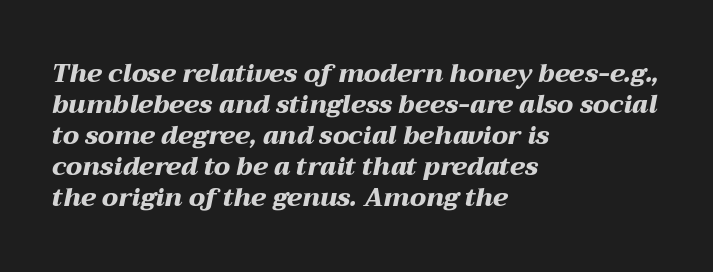
{"italic": "yes", "lean": "right", "slant_degrees": 12, "bold": "yes", "underline": "no", "align": "left", "line_spacing_ratio": 1.24, "letter_spacing": "normal", "letter_spacing_em": 0.0, "glyph_px": 25}
